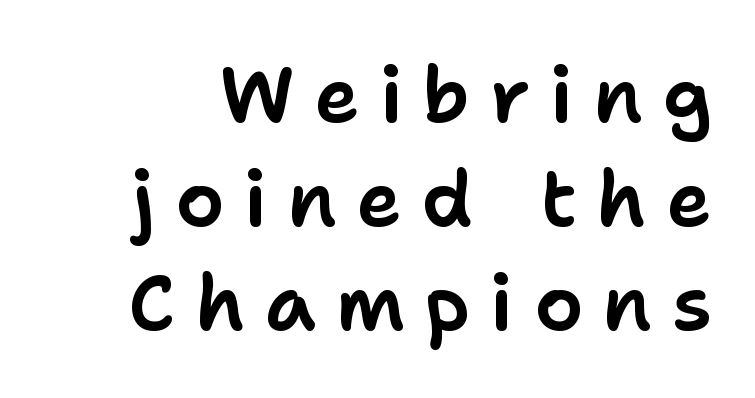
The image shows 77 px sans-serif type, upright; set normal line spacing (1.35x), unusually wide letter spacing (+0.26 em), not underlined; low stroke contrast and a medium x-height.
